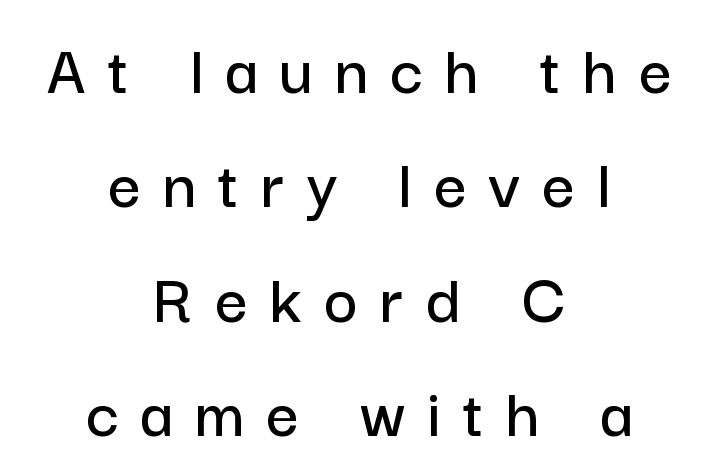
Q: Is the text italic (slanted)? A: No, it is upright.
Q: Is the typeface a serif or a sans-serif typeface? A: Sans-serif.
Q: Is the text underlined? A: No.
Q: How is the paragraph aligned? A: Centered.
Q: Is the spacing between letters normal or unusually wide? A: Unusually wide.
Q: Is the spacing between lines tight, normal or loose? A: Normal.
Q: Width (condensed, normal, or wide)? A: Normal.
Q: Stroke contrast? A: Low.
Q: x-height? A: Medium.
Q: Monospaced? A: No.
